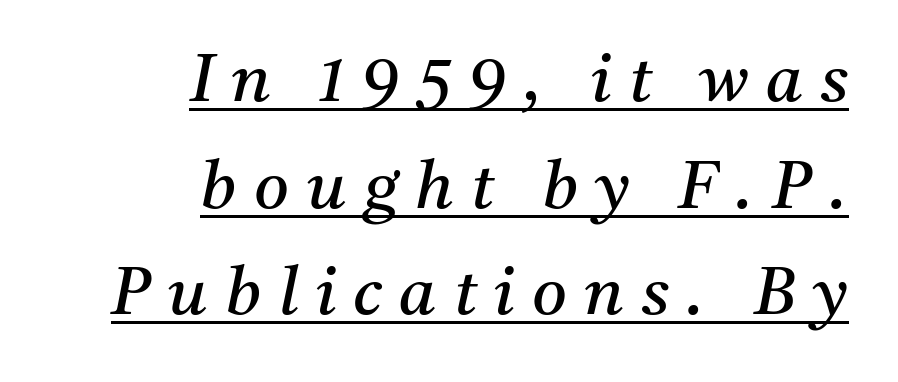
Q: Is the text bold? A: No.
Q: Is the text italic (slanted)? A: Yes, it leans right by about 11 degrees.
Q: Is the typeface a serif or a sans-serif typeface? A: Serif.
Q: Is the text underlined? A: Yes.
Q: How is the paragraph aligned? A: Right-aligned.
Q: Is the spacing between letters normal or unusually wide? A: Unusually wide.
Q: Is the spacing between lines tight, normal or loose? A: Normal.
Q: Width (condensed, normal, or wide)? A: Normal.
Q: Stroke contrast? A: Medium.
Q: x-height? A: Medium.
Q: Monospaced? A: No.
